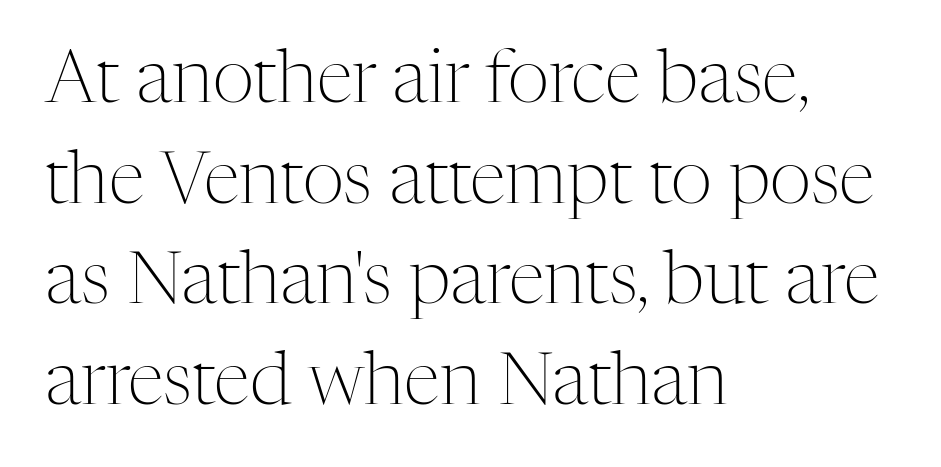
One glance says typical: line gaps are just what's usual. These lines are rendered in a variable-pitch font. The tracking reads as untouched default to a designer's eye. Short and long lines alike share a common starting point at left. To sum up the face: it has serifs. Weight: in the light-to-regular range.
